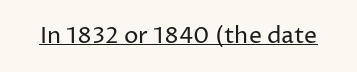
{"italic": "no", "bold": "no", "underline": "yes", "letter_spacing": "normal", "letter_spacing_em": 0.0, "glyph_px": 23}
